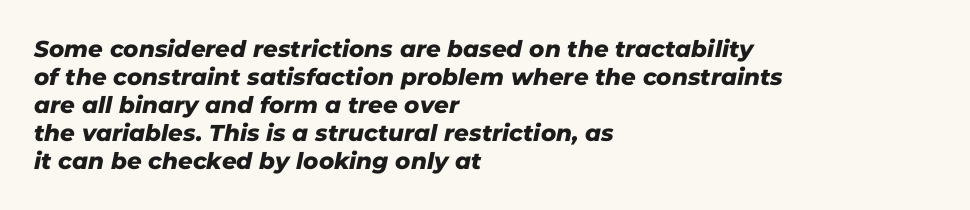
{"underline": "no", "align": "left", "line_spacing_ratio": 1.22, "letter_spacing": "normal", "letter_spacing_em": 0.0, "glyph_px": 23}
